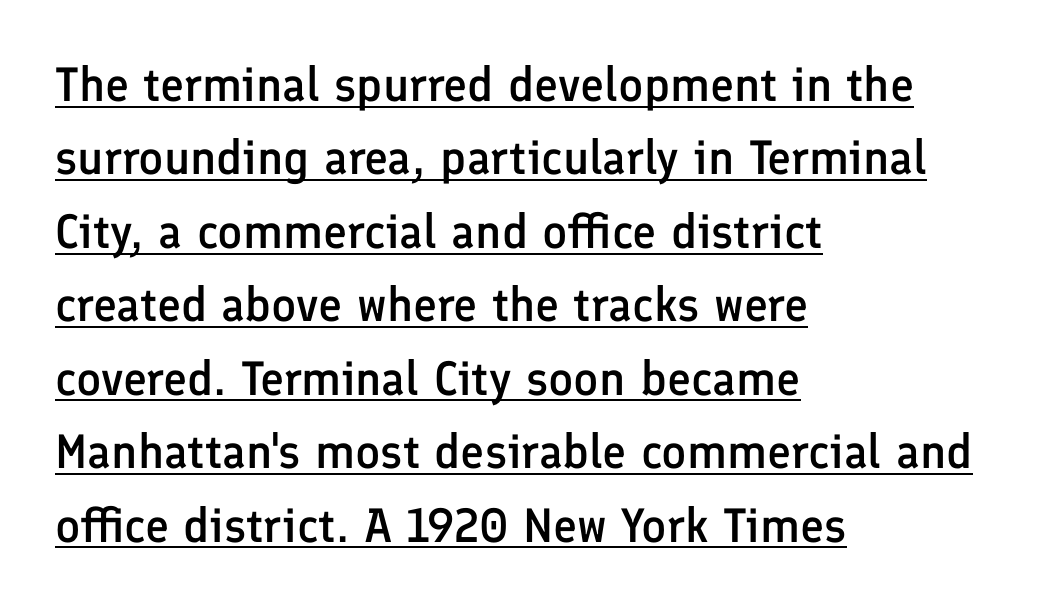
{"serif": "no", "italic": "no", "bold": "semi", "weight": "semibold", "width": "normal", "stroke_contrast": "low", "x_height": "medium", "monospaced": "no", "underline": "yes", "align": "left", "line_spacing": "normal", "line_spacing_ratio": 1.53, "letter_spacing": "normal", "letter_spacing_em": 0.0, "glyph_px": 48}
